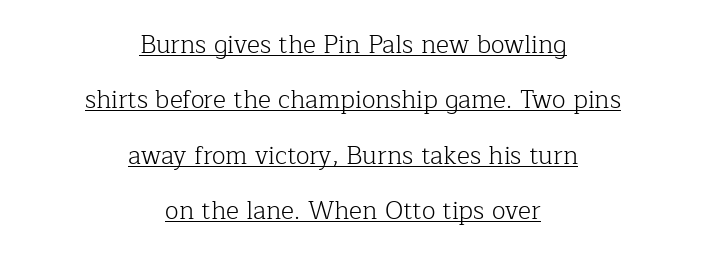
Q: Is the text bold? A: No.
Q: Is the text italic (slanted)? A: No, it is upright.
Q: Is the text underlined? A: Yes.
Q: How is the paragraph aligned? A: Centered.
Q: Is the spacing between letters normal or unusually wide? A: Normal.
Q: Is the spacing between lines tight, normal or loose? A: Loose.
